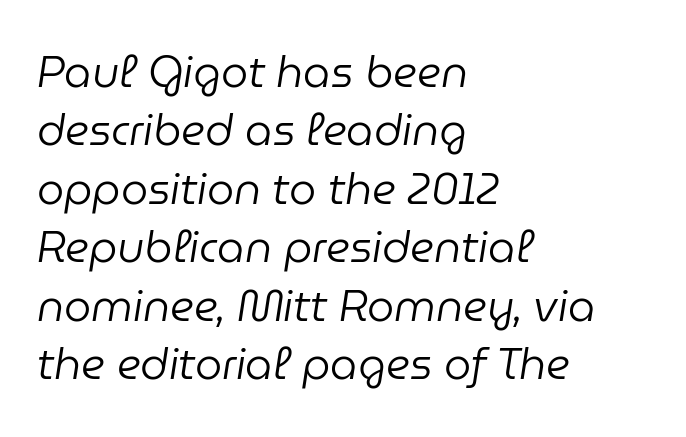
Q: Is the text bold? A: No.
Q: Is the text italic (slanted)? A: Yes, it leans right by about 9 degrees.
Q: Is the text underlined? A: No.
Q: How is the paragraph aligned? A: Left-aligned.
Q: Is the spacing between letters normal or unusually wide? A: Normal.
Q: Is the spacing between lines tight, normal or loose? A: Normal.
Q: Width (condensed, normal, or wide)? A: Normal.
Q: Stroke contrast? A: Low.
Q: x-height? A: Medium.
Q: Monospaced? A: No.
